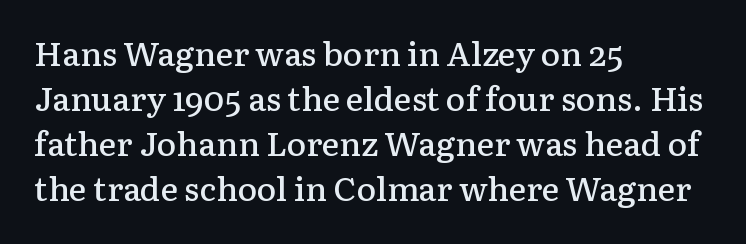
Q: Is the text bold? A: Semi-bold.
Q: Is the text italic (slanted)? A: No, it is upright.
Q: Is the typeface a serif or a sans-serif typeface? A: Serif.
Q: Is the text underlined? A: No.
Q: How is the paragraph aligned? A: Left-aligned.
Q: Is the spacing between letters normal or unusually wide? A: Normal.
Q: Is the spacing between lines tight, normal or loose? A: Normal.
Q: Width (condensed, normal, or wide)? A: Normal.
Q: Stroke contrast? A: Low.
Q: x-height? A: Medium.
Q: Monospaced? A: No.
